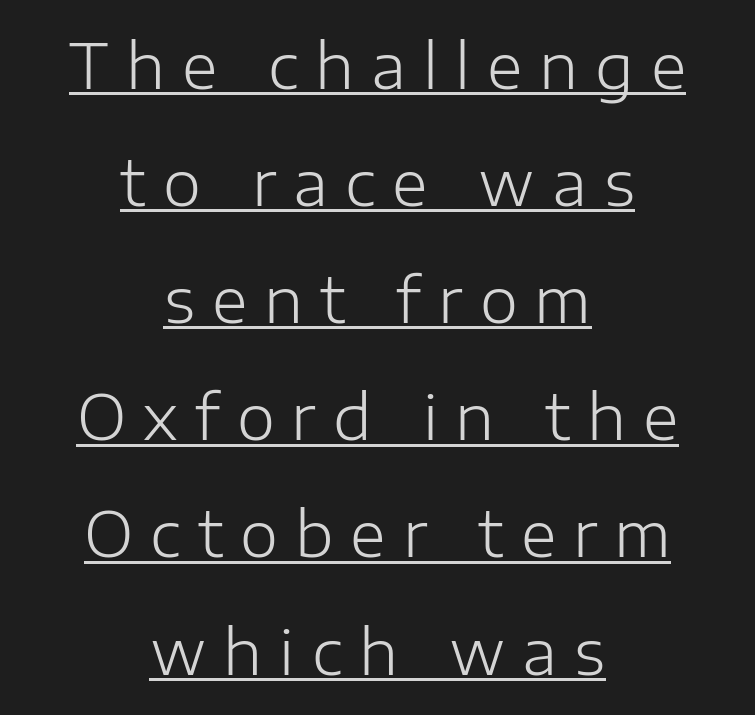
{"serif": "no", "italic": "no", "bold": "no", "weight": "light", "width": "normal", "stroke_contrast": "low", "x_height": "medium", "monospaced": "no", "underline": "yes", "align": "center", "line_spacing": "loose", "line_spacing_ratio": 1.92, "letter_spacing": "wide", "letter_spacing_em": 0.28, "glyph_px": 61}
